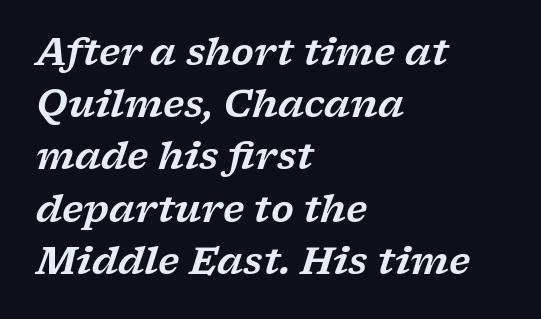
The image shows 37 px wide serif type, italic (leaning right); set left-aligned, normal line spacing (1.41x), normal letter spacing, not underlined; low stroke contrast and a medium x-height.
